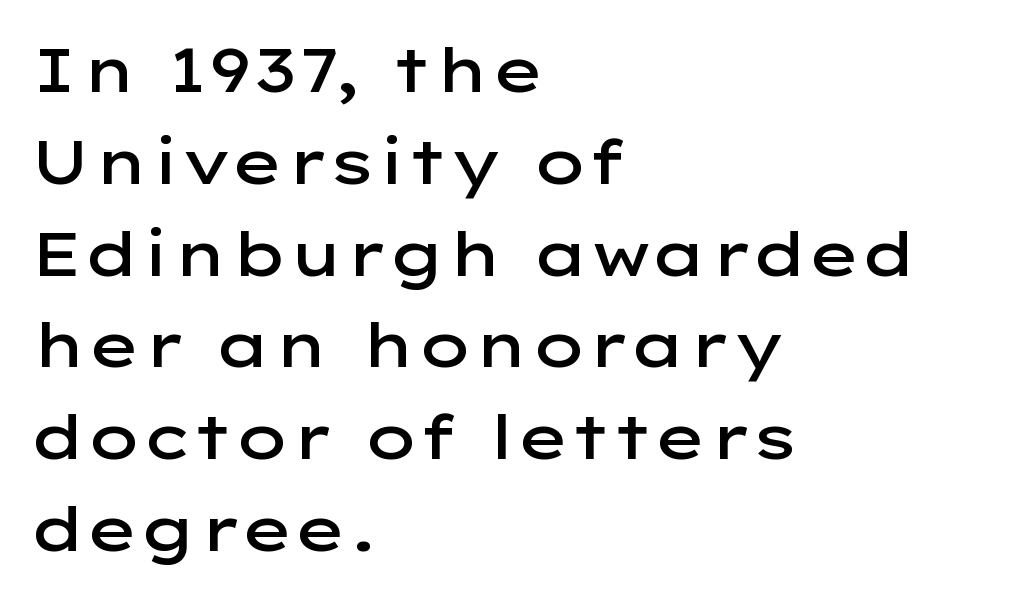
Q: Is the text bold? A: Semi-bold.
Q: Is the text italic (slanted)? A: No, it is upright.
Q: Is the typeface a serif or a sans-serif typeface? A: Sans-serif.
Q: Is the text underlined? A: No.
Q: How is the paragraph aligned? A: Left-aligned.
Q: Is the spacing between letters normal or unusually wide? A: Normal.
Q: Is the spacing between lines tight, normal or loose? A: Normal.
Q: Width (condensed, normal, or wide)? A: Wide.
Q: Stroke contrast? A: Low.
Q: x-height? A: Medium.
Q: Monospaced? A: No.
